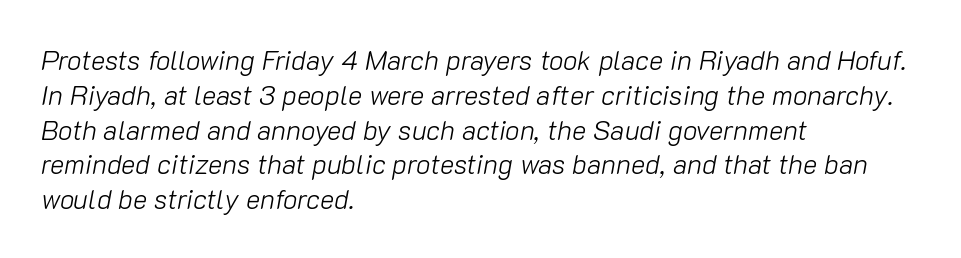
Q: Is the text bold? A: No.
Q: Is the text italic (slanted)? A: Yes, it leans right by about 10 degrees.
Q: Is the text underlined? A: No.
Q: How is the paragraph aligned? A: Left-aligned.
Q: Is the spacing between letters normal or unusually wide? A: Normal.
Q: Is the spacing between lines tight, normal or loose? A: Normal.
